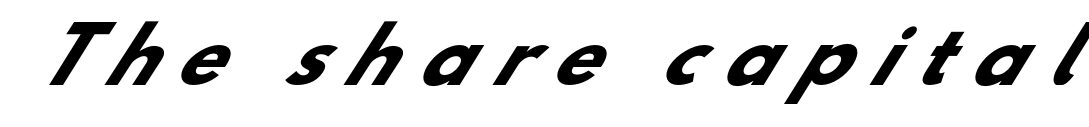
Grotesque or geometric, the face here clearly has no serifs. Think of a printed novel: that variable character pitch is what you see here. Descenders hang freely into open space. The glyphs have the mass of a bold cut. Someone cranked the tracking dial way up on this one.
